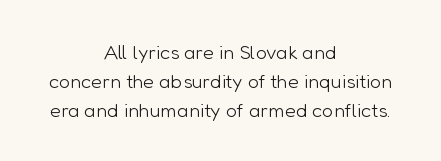
{"italic": "no", "bold": "no", "underline": "no", "align": "center", "line_spacing": "normal", "line_spacing_ratio": 1.45, "letter_spacing": "normal", "letter_spacing_em": 0.0, "glyph_px": 20}
